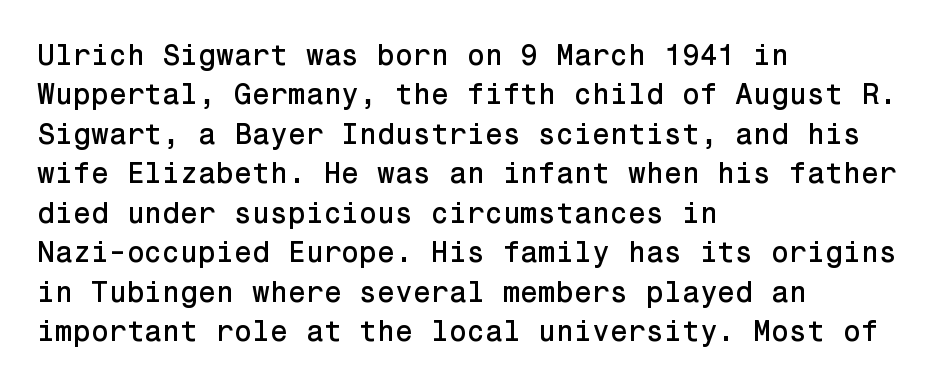
The image shows 29 px sans-serif type, upright; set left-aligned, normal line spacing (1.36x), normal letter spacing, not underlined; low stroke contrast and a medium x-height.
